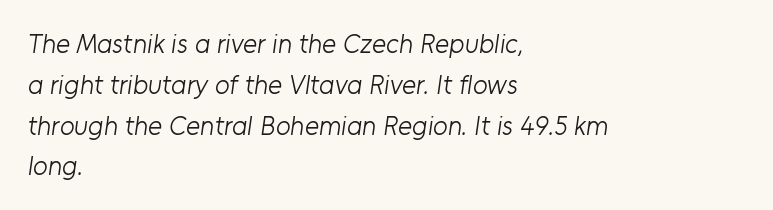
The image shows 27 px text type; set left-aligned, normal line spacing (1.51x), normal letter spacing, not underlined.
